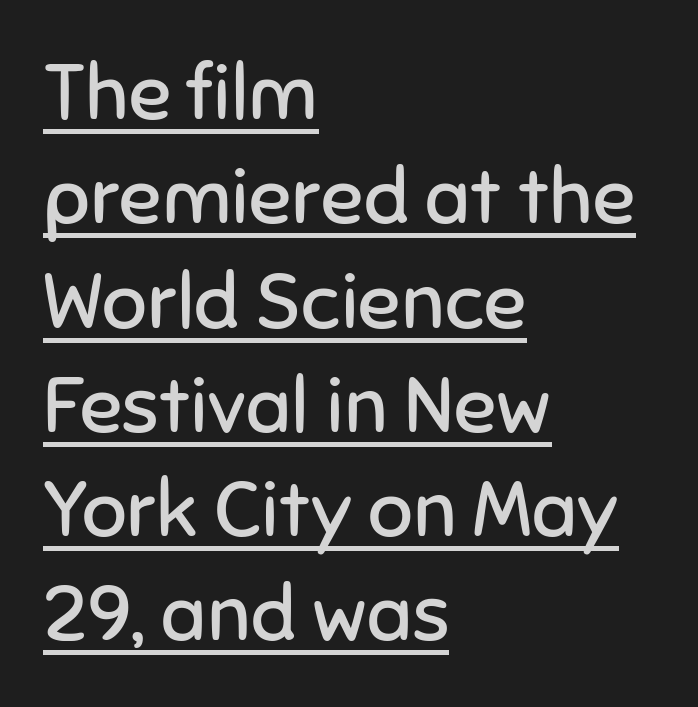
The image shows 79 px regular-weight sans-serif type, upright; set left-aligned, normal line spacing (1.32x), normal letter spacing, underlined; low stroke contrast and a medium x-height.
